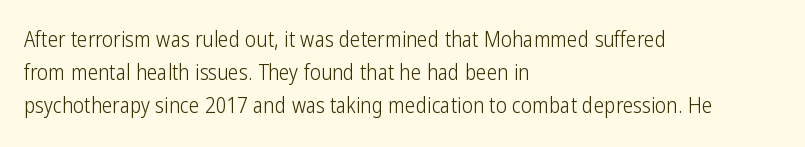
{"italic": "no", "bold": "no", "underline": "no", "align": "left", "line_spacing": "normal", "line_spacing_ratio": 1.57, "letter_spacing": "normal", "letter_spacing_em": 0.0, "glyph_px": 21}
